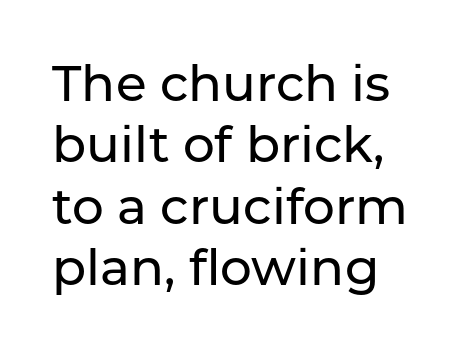
Q: Is the text italic (slanted)? A: No, it is upright.
Q: Is the typeface a serif or a sans-serif typeface? A: Sans-serif.
Q: Is the text underlined? A: No.
Q: How is the paragraph aligned? A: Left-aligned.
Q: Is the spacing between letters normal or unusually wide? A: Normal.
Q: Width (condensed, normal, or wide)? A: Normal.
Q: Stroke contrast? A: Low.
Q: x-height? A: Medium.
Q: Monospaced? A: No.
